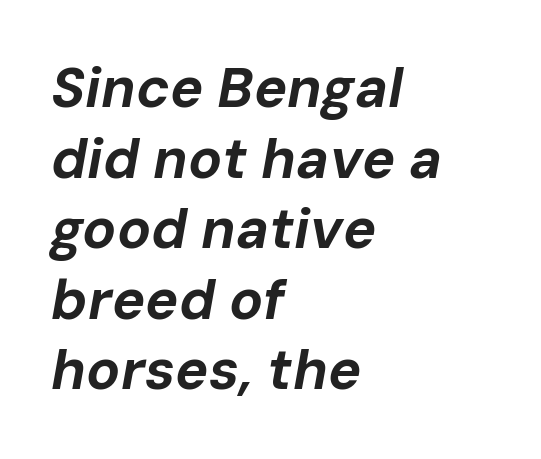
The typesetter chose a ragged-right arrangement here. Here the glyphs are tracked normally, forming tight word shapes. The lettering tilts uniformly, giving the passage an italic look. Looks like regular typesetting: each glyph gets only the width it needs.
